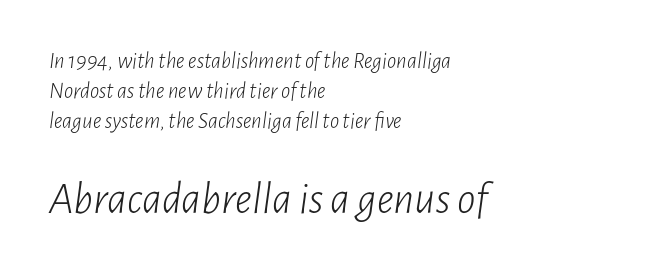
Q: Is the text bold? A: No.
Q: Is the text italic (slanted)? A: Yes, it leans right by about 7 degrees.
Q: Is the text underlined? A: No.
Q: How is the paragraph aligned? A: Left-aligned.
Q: Is the spacing between letters normal or unusually wide? A: Normal.
Q: Is the spacing between lines tight, normal or loose? A: Normal.
Q: Which block of text is set in a larger size, the first (top) or the second (bottom)? A: The second (bottom) one.
Q: Width (condensed, normal, or wide)? A: Condensed.
Q: Stroke contrast? A: Low.
Q: x-height? A: Medium.
Q: Monospaced? A: No.
